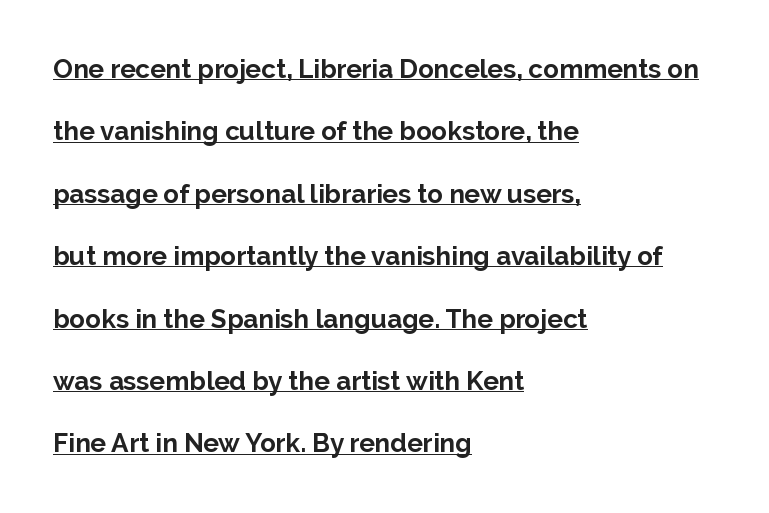
Q: Is the text bold? A: Yes.
Q: Is the text italic (slanted)? A: No, it is upright.
Q: Is the text underlined? A: Yes.
Q: How is the paragraph aligned? A: Left-aligned.
Q: Is the spacing between letters normal or unusually wide? A: Normal.
Q: Is the spacing between lines tight, normal or loose? A: Loose.
